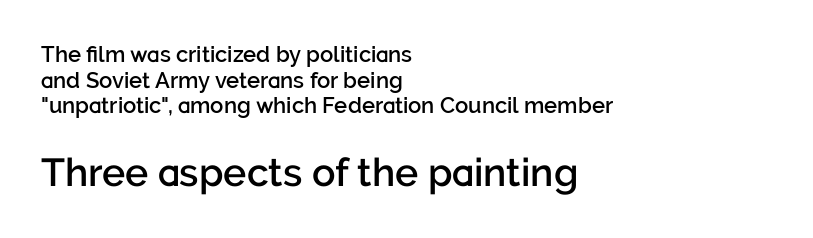
Q: Is the text bold? A: Semi-bold.
Q: Is the text italic (slanted)? A: No, it is upright.
Q: Is the typeface a serif or a sans-serif typeface? A: Sans-serif.
Q: Is the text underlined? A: No.
Q: How is the paragraph aligned? A: Left-aligned.
Q: Is the spacing between letters normal or unusually wide? A: Normal.
Q: Which block of text is set in a larger size, the first (top) or the second (bottom)? A: The second (bottom) one.
Q: Width (condensed, normal, or wide)? A: Normal.
Q: Stroke contrast? A: Low.
Q: x-height? A: Medium.
Q: Monospaced? A: No.
